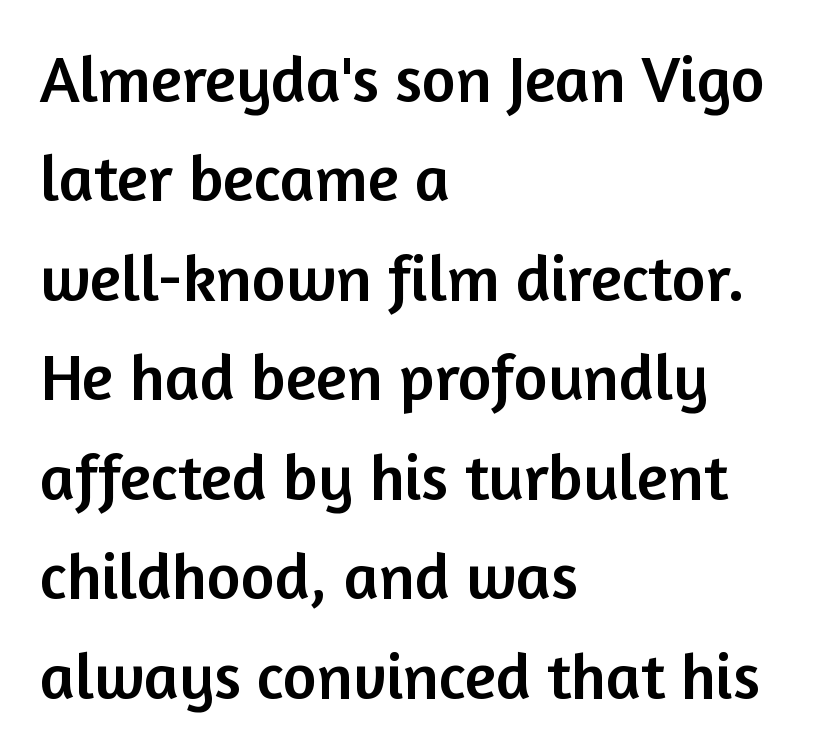
Look at the bottom of the vertical strokes: they stop flat, with no serifs. Does extra space separate the letters? No, they use regular spacing. The letters advance in unequal steps, a hallmark of proportional type. Compared with a centered layout, this one pins lines to the left instead. One glance says typical: line gaps are just what's usual. Glance below the letters and you will spot only blank space.
